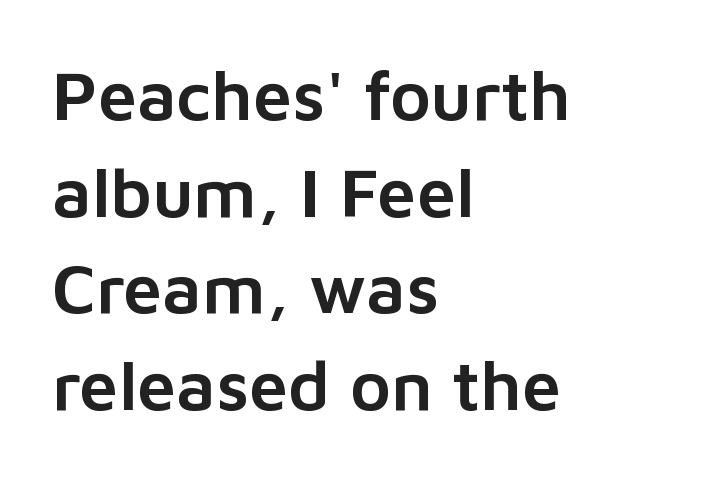
{"serif": "no", "italic": "no", "width": "normal", "stroke_contrast": "low", "x_height": "medium", "monospaced": "no", "underline": "no", "align": "left", "line_spacing": "normal", "line_spacing_ratio": 1.38, "letter_spacing": "normal", "letter_spacing_em": 0.0, "glyph_px": 70}
